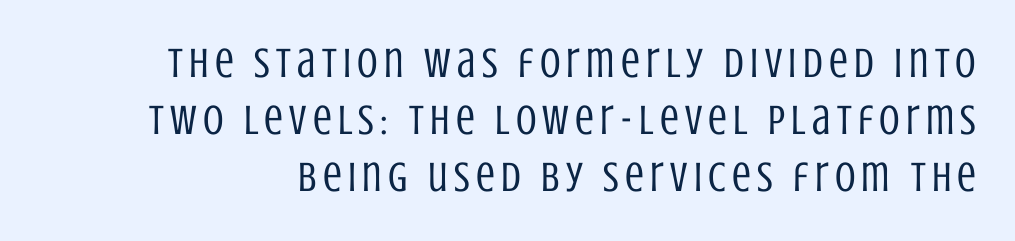
A light-to-regular cut is what we see here. Are there feet on the stems? There aren't — it's a sans. A typesetter would call this proportional, since set widths differ per character. Honestly, the row spacing looks completely unremarkable. The space directly below the letters is spotless. The letters stand upright; this is a roman face.
